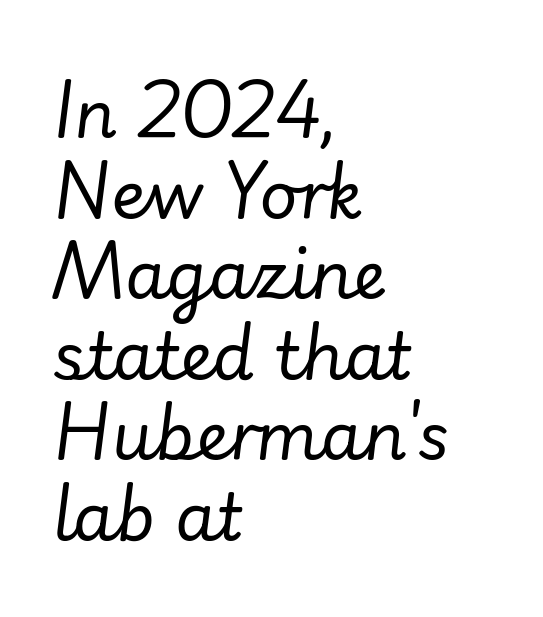
The image shows 66 px regular-weight type, italic (leaning right); set left-aligned, line spacing 1.22x, normal letter spacing, not underlined; low stroke contrast and a small x-height.
